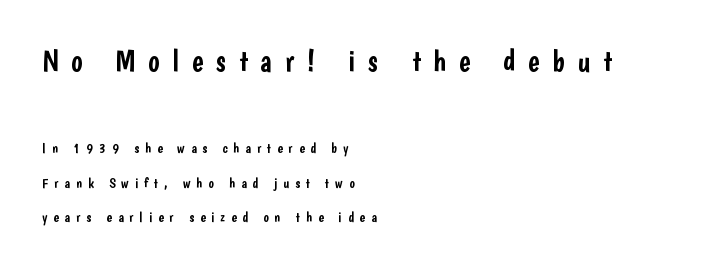
{"serif": "no", "italic": "no", "width": "condensed", "stroke_contrast": "low", "x_height": "medium", "monospaced": "no", "underline": "no", "align": "left", "line_spacing": "loose", "line_spacing_ratio": 2.45, "letter_spacing": "wide", "letter_spacing_em": 0.43, "larger_block": "first", "size_ratio": 2.14, "glyph_px": 30}
